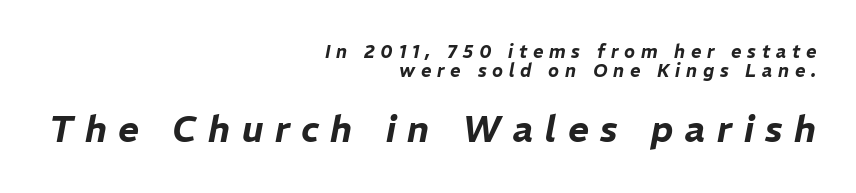
The image shows 36 px text type, italic (leaning right); set right-aligned, tight line spacing (1.04x), unusually wide letter spacing (+0.32 em), not underlined; the second (bottom) block is 2.0x larger; low stroke contrast and a medium x-height.
